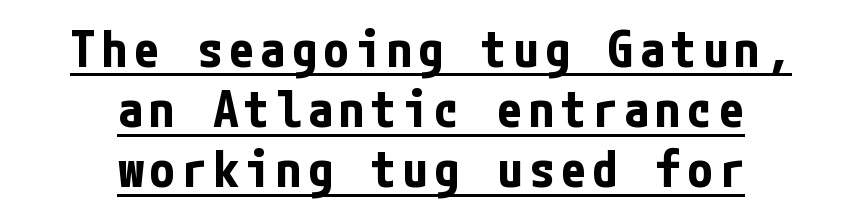
The image shows 51 px bold, condensed sans-serif type, upright; set centered, line spacing 1.18x, underlined; low stroke contrast and a medium x-height.
